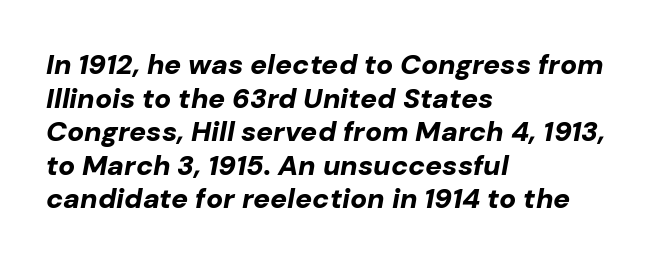
The image shows 28 px bold type, italic (leaning right); set left-aligned, line spacing 1.2x, normal letter spacing, not underlined; low stroke contrast and a medium x-height.
